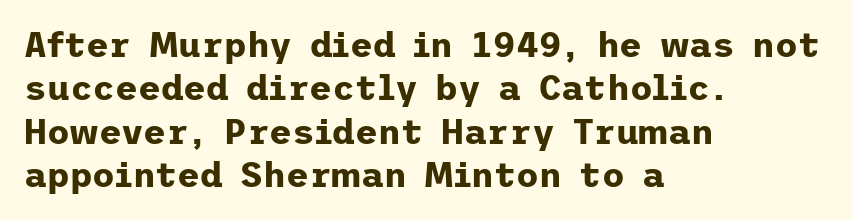
The image shows 35 px bold sans-serif type, upright; set left-aligned, line spacing 1.24x, normal letter spacing, not underlined; low stroke contrast and a medium x-height.
